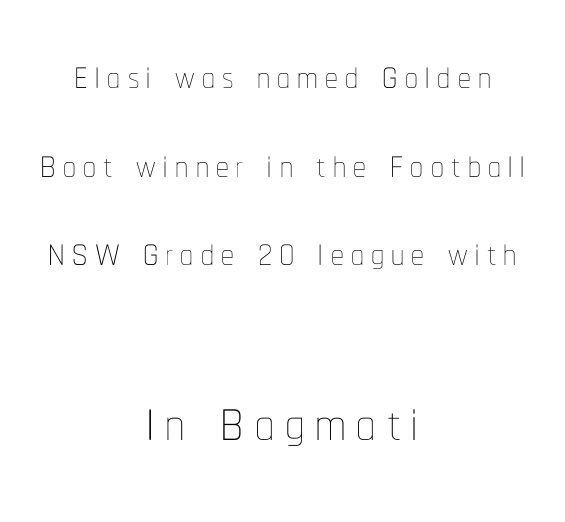
{"italic": "no", "bold": "no", "weight": "thin", "width": "condensed", "stroke_contrast": "low", "x_height": "medium", "monospaced": "no", "underline": "no", "align": "center", "line_spacing_ratio": 1.74, "larger_block": "second", "size_ratio": 1.49, "glyph_px": 76}
